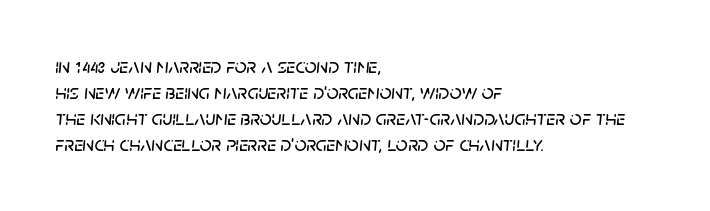
The words here are not underlined. Quick note: italic. The lines in this sample share a left origin and differ only in where they stop. No extra tracking has been applied to these lines.
